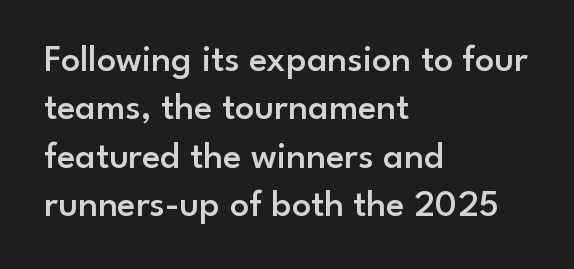
Q: Is the text bold? A: Semi-bold.
Q: Is the text italic (slanted)? A: No, it is upright.
Q: Is the typeface a serif or a sans-serif typeface? A: Sans-serif.
Q: Is the text underlined? A: No.
Q: How is the paragraph aligned? A: Left-aligned.
Q: Is the spacing between letters normal or unusually wide? A: Normal.
Q: Is the spacing between lines tight, normal or loose? A: Normal.
Q: Width (condensed, normal, or wide)? A: Normal.
Q: Stroke contrast? A: Low.
Q: x-height? A: Small.
Q: Monospaced? A: No.
